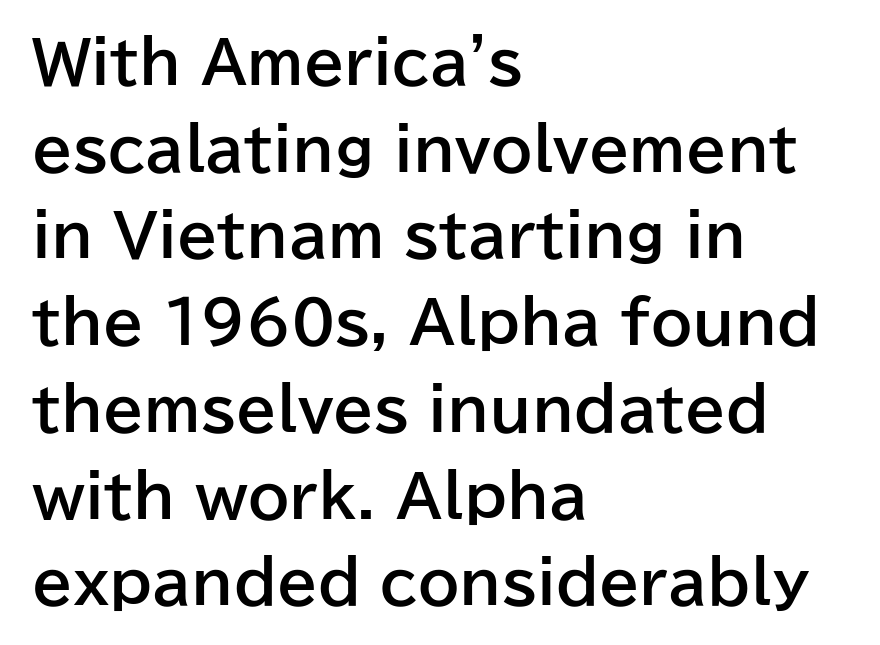
{"serif": "no", "italic": "no", "bold": "yes", "weight": "bold", "width": "normal", "stroke_contrast": "low", "x_height": "medium", "monospaced": "no", "underline": "no", "align": "left", "line_spacing": "normal", "line_spacing_ratio": 1.47, "letter_spacing": "normal", "letter_spacing_em": 0.0, "glyph_px": 59}
